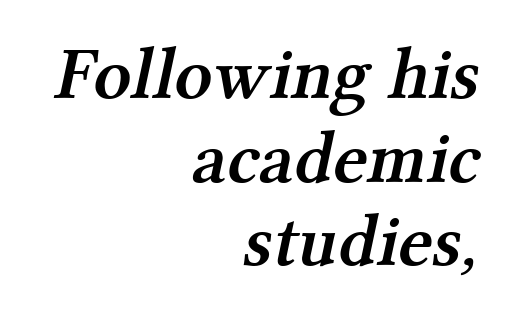
{"serif": "yes", "bold": "semi", "weight": "semibold", "width": "normal", "stroke_contrast": "medium", "x_height": "medium", "monospaced": "no", "underline": "no", "align": "right", "line_spacing": "tight", "line_spacing_ratio": 1.13, "letter_spacing": "normal", "letter_spacing_em": 0.0, "glyph_px": 74}
